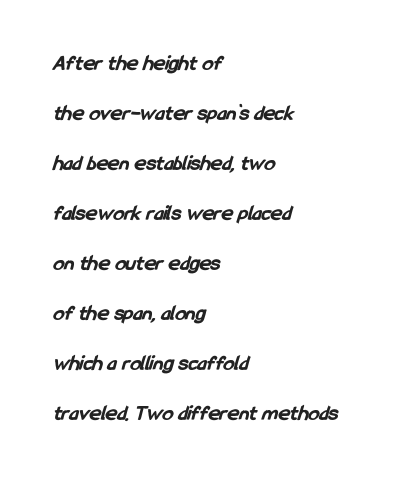
Q: Is the text bold? A: Yes.
Q: Is the text underlined? A: No.
Q: How is the paragraph aligned? A: Left-aligned.
Q: Is the spacing between letters normal or unusually wide? A: Normal.
Q: Is the spacing between lines tight, normal or loose? A: Loose.
